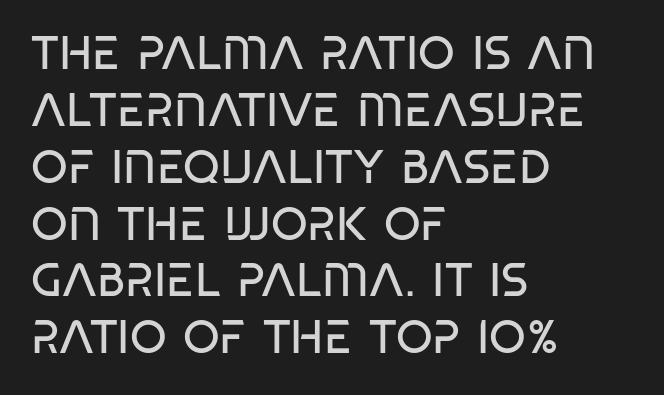
{"serif": "no", "bold": "no", "weight": "regular", "width": "condensed", "stroke_contrast": "low", "x_height": "large", "monospaced": "no", "underline": "no", "align": "left", "line_spacing_ratio": 1.21, "letter_spacing": "normal", "letter_spacing_em": 0.0, "glyph_px": 47}
